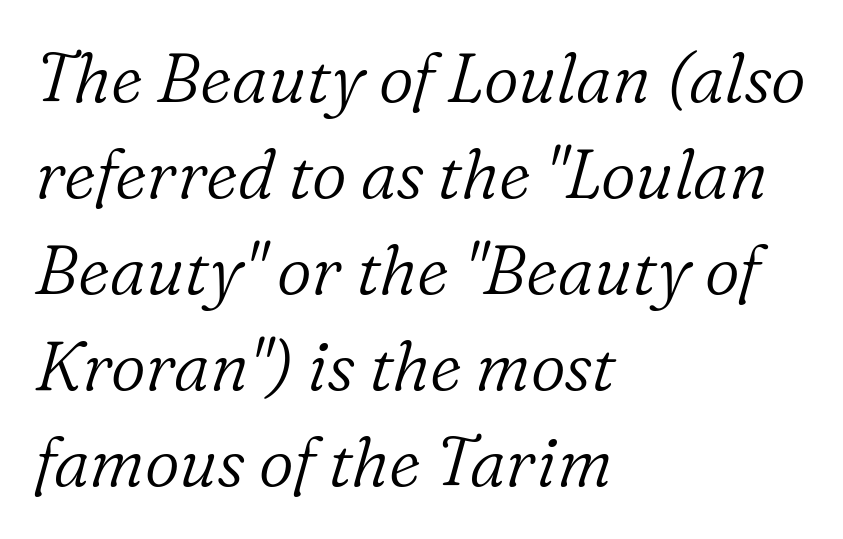
Q: Is the text bold? A: No.
Q: Is the text italic (slanted)? A: Yes, it leans right by about 16 degrees.
Q: Is the typeface a serif or a sans-serif typeface? A: Serif.
Q: Is the text underlined? A: No.
Q: How is the paragraph aligned? A: Left-aligned.
Q: Is the spacing between letters normal or unusually wide? A: Normal.
Q: Is the spacing between lines tight, normal or loose? A: Normal.
Q: Width (condensed, normal, or wide)? A: Normal.
Q: Stroke contrast? A: Low.
Q: x-height? A: Medium.
Q: Monospaced? A: No.
